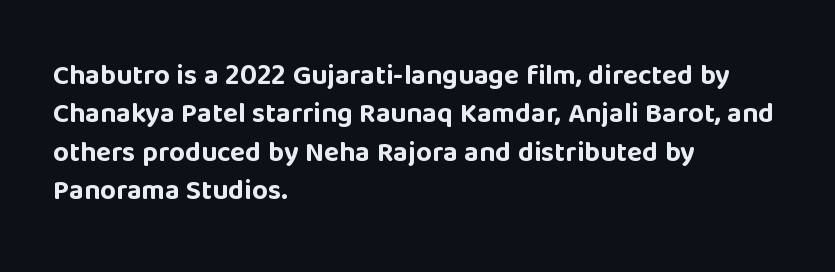
{"serif": "no", "italic": "no", "bold": "yes", "weight": "bold", "width": "normal", "stroke_contrast": "low", "x_height": "large", "monospaced": "no", "underline": "no", "align": "left", "line_spacing": "normal", "line_spacing_ratio": 1.37, "letter_spacing": "normal", "letter_spacing_em": 0.0, "glyph_px": 28}
